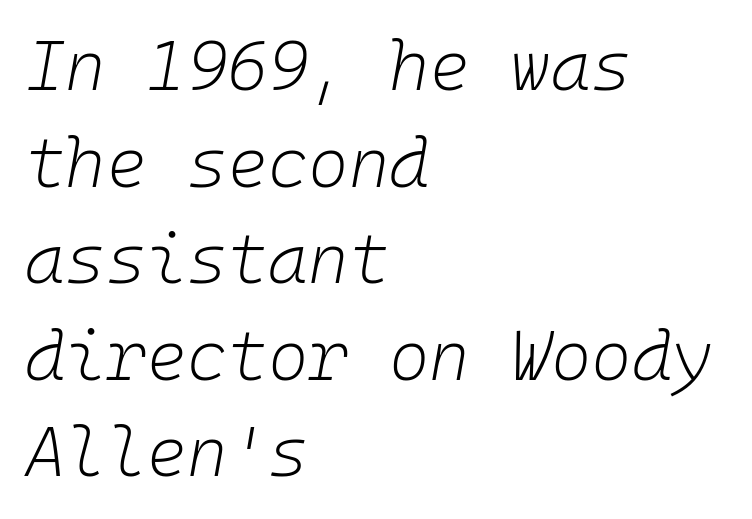
The image shows 69 px light type, italic (leaning right), monospaced; set left-aligned, normal line spacing (1.4x), normal letter spacing, not underlined; low stroke contrast and a medium x-height.
